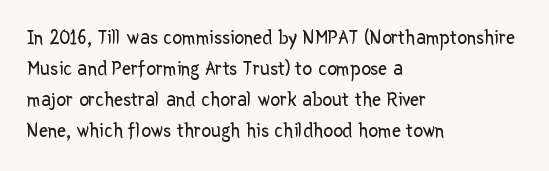
Q: Is the text bold? A: No.
Q: Is the text italic (slanted)? A: No, it is upright.
Q: Is the text underlined? A: No.
Q: How is the paragraph aligned? A: Left-aligned.
Q: Is the spacing between letters normal or unusually wide? A: Normal.
Q: Is the spacing between lines tight, normal or loose? A: Normal.
